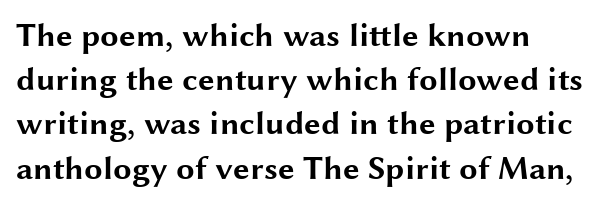
Q: Is the text bold? A: Yes.
Q: Is the text italic (slanted)? A: No, it is upright.
Q: Is the typeface a serif or a sans-serif typeface? A: Sans-serif.
Q: Is the text underlined? A: No.
Q: How is the paragraph aligned? A: Left-aligned.
Q: Is the spacing between letters normal or unusually wide? A: Normal.
Q: Is the spacing between lines tight, normal or loose? A: Normal.
Q: Width (condensed, normal, or wide)? A: Wide.
Q: Stroke contrast? A: Medium.
Q: x-height? A: Medium.
Q: Monospaced? A: No.
